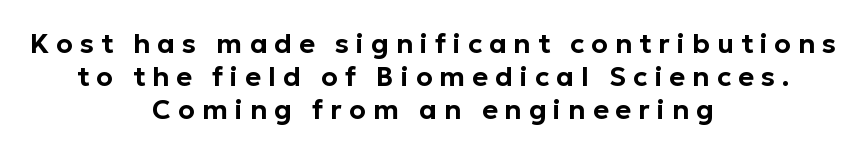
Q: Is the text italic (slanted)? A: No, it is upright.
Q: Is the text underlined? A: No.
Q: How is the paragraph aligned? A: Centered.
Q: Is the spacing between letters normal or unusually wide? A: Unusually wide.
